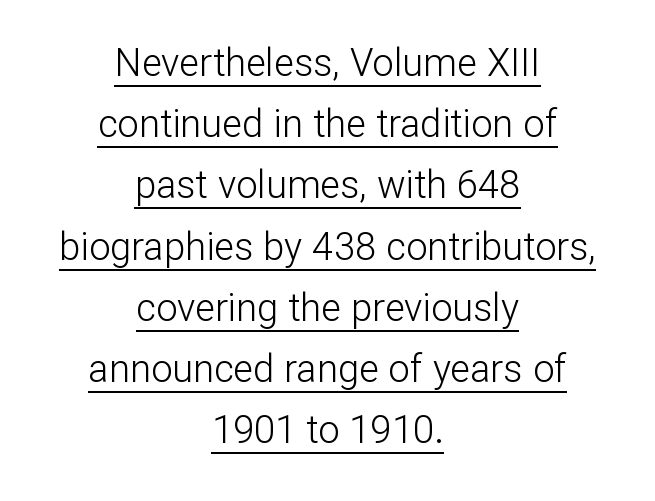
{"serif": "no", "italic": "no", "bold": "no", "weight": "light", "width": "normal", "stroke_contrast": "low", "x_height": "medium", "monospaced": "no", "underline": "yes", "align": "center", "line_spacing": "normal", "line_spacing_ratio": 1.61, "letter_spacing": "normal", "letter_spacing_em": 0.0, "glyph_px": 38}
